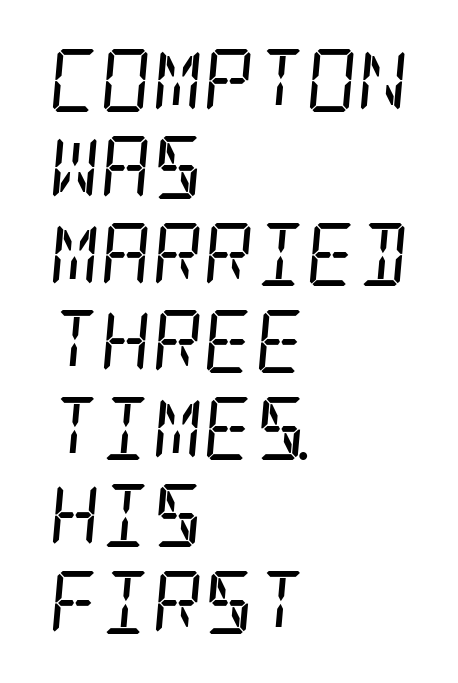
Tracking here is standard; glyphs follow each other at the usual distance. Any mark beneath the type? The region is blank. The rendering uses a moderate line-height, typical for paragraphs. The letters carry serifs — small finishing strokes at the ends of their stems. Compared with a centered layout, this one pins lines to the left instead.
